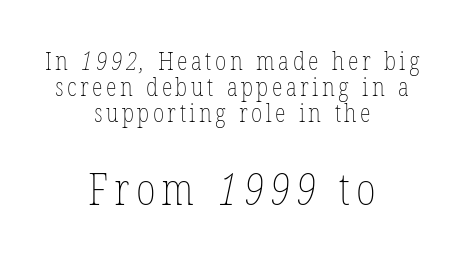
Tightly led — the rows are bunched. This sample is center-justified, so both line endings float freely. Beneath every word, the page is bare. The strokes are not fattened; the text isn't bold. The rendering uses natural spacing where letterforms have individual widths.
